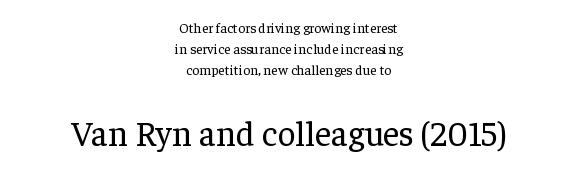
{"serif": "yes", "italic": "no", "bold": "no", "weight": "regular", "width": "normal", "stroke_contrast": "low", "x_height": "medium", "monospaced": "no", "underline": "no", "align": "center", "line_spacing": "normal", "line_spacing_ratio": 1.5, "letter_spacing": "normal", "letter_spacing_em": 0.0, "larger_block": "second", "size_ratio": 2.5, "glyph_px": 35}
